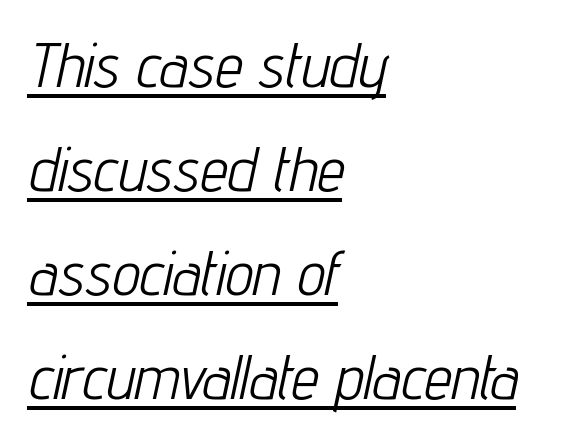
The image shows 62 px light, condensed type, italic (leaning right); set left-aligned, normal line spacing (1.68x), normal letter spacing, underlined; low stroke contrast and a medium x-height.
